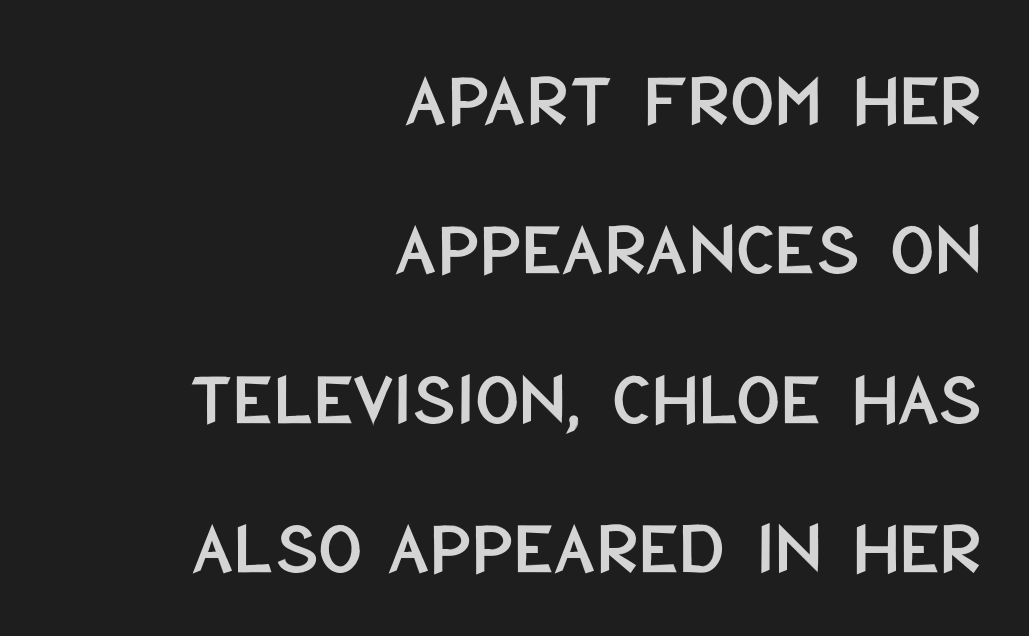
Q: Is the text italic (slanted)? A: No, it is upright.
Q: Is the typeface a serif or a sans-serif typeface? A: Sans-serif.
Q: Is the text underlined? A: No.
Q: How is the paragraph aligned? A: Right-aligned.
Q: Is the spacing between letters normal or unusually wide? A: Normal.
Q: Is the spacing between lines tight, normal or loose? A: Loose.
Q: Width (condensed, normal, or wide)? A: Condensed.
Q: Stroke contrast? A: Low.
Q: x-height? A: Large.
Q: Monospaced? A: No.
